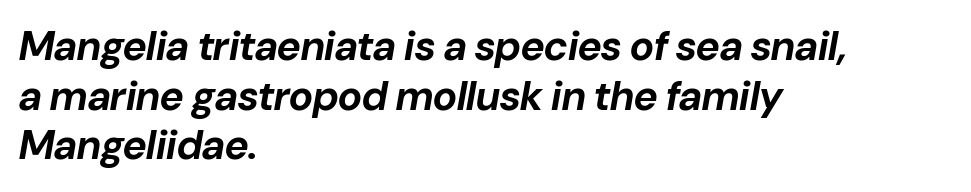
The image shows 41 px bold type, italic (leaning right); set left-aligned, line spacing 1.21x, normal letter spacing, not underlined; low stroke contrast and a medium x-height.
